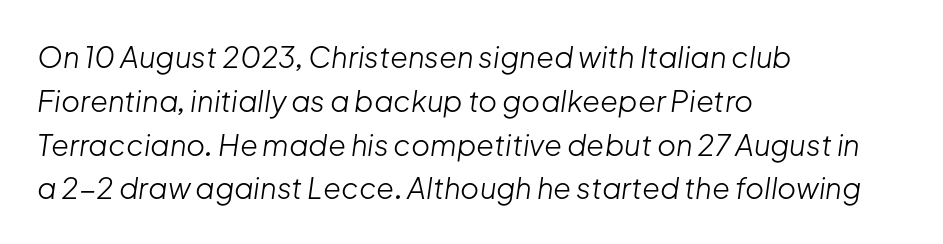
{"italic": "yes", "lean": "right", "slant_degrees": 8, "bold": "no", "weight": "light", "width": "normal", "stroke_contrast": "low", "x_height": "medium", "monospaced": "no", "underline": "no", "align": "left", "line_spacing": "normal", "line_spacing_ratio": 1.51, "letter_spacing": "normal", "letter_spacing_em": 0.0, "glyph_px": 29}
